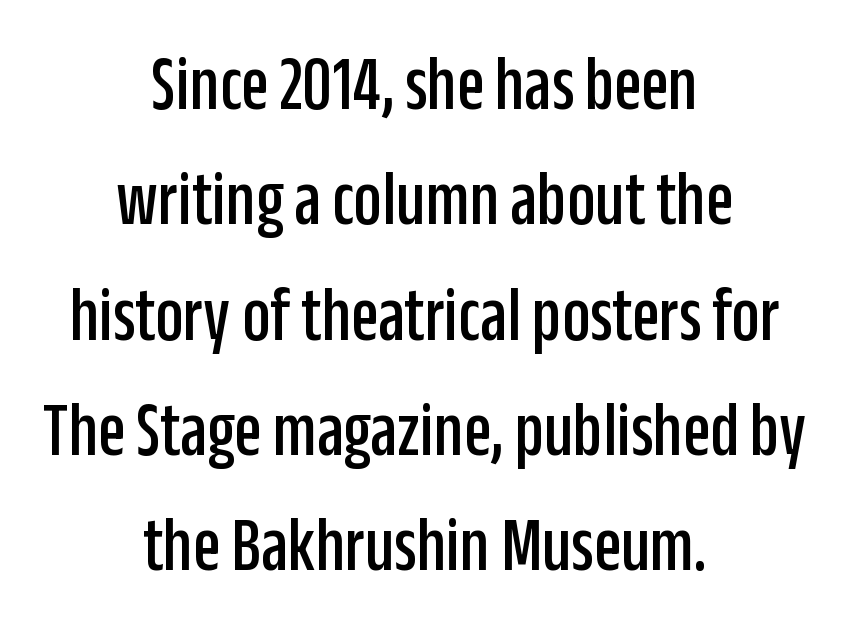
{"serif": "no", "italic": "no", "width": "condensed", "stroke_contrast": "low", "x_height": "large", "monospaced": "no", "underline": "no", "align": "center", "line_spacing": "normal", "line_spacing_ratio": 1.46, "letter_spacing": "normal", "letter_spacing_em": 0.0, "glyph_px": 79}
